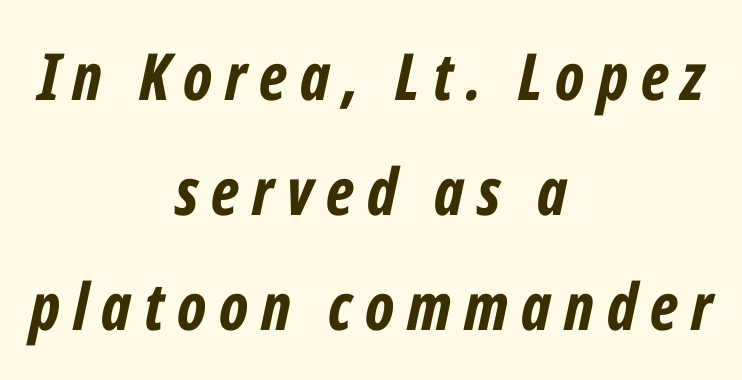
The typography opts for an oblique posture over an upright one. Summary of weight: heavy, a full bold. Do the characters align in a grid? No, the font is proportional. Substantial extra tracking has been applied to these lines. Line starts and ends both wander, symmetrically. The gap between lines stays unmarked.
